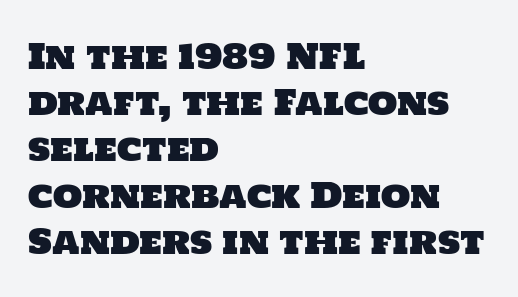
{"serif": "no", "width": "normal", "stroke_contrast": "low", "x_height": "large", "monospaced": "no", "underline": "no", "align": "left", "line_spacing": "normal", "line_spacing_ratio": 1.36, "letter_spacing": "normal", "letter_spacing_em": 0.0, "glyph_px": 34}
